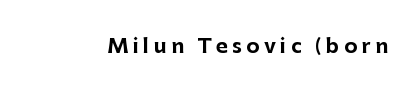
The image shows 20 px bold type, upright; set unusually wide letter spacing (+0.22 em), not underlined.
